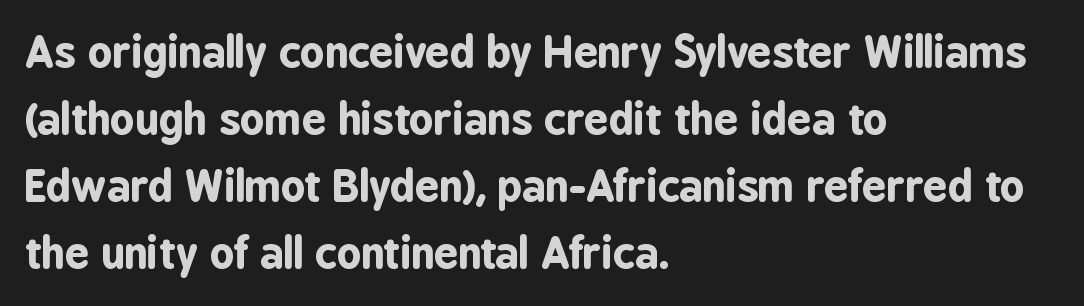
Q: Is the text bold? A: Yes.
Q: Is the text italic (slanted)? A: No, it is upright.
Q: Is the typeface a serif or a sans-serif typeface? A: Sans-serif.
Q: Is the text underlined? A: No.
Q: How is the paragraph aligned? A: Left-aligned.
Q: Is the spacing between letters normal or unusually wide? A: Normal.
Q: Is the spacing between lines tight, normal or loose? A: Normal.
Q: Width (condensed, normal, or wide)? A: Condensed.
Q: Stroke contrast? A: Low.
Q: x-height? A: Medium.
Q: Monospaced? A: No.
